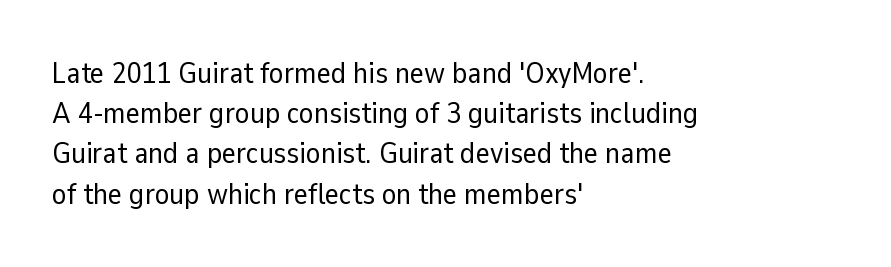
Q: Is the text bold? A: No.
Q: Is the text italic (slanted)? A: No, it is upright.
Q: Is the typeface a serif or a sans-serif typeface? A: Sans-serif.
Q: Is the text underlined? A: No.
Q: How is the paragraph aligned? A: Left-aligned.
Q: Is the spacing between letters normal or unusually wide? A: Normal.
Q: Is the spacing between lines tight, normal or loose? A: Normal.
Q: Width (condensed, normal, or wide)? A: Normal.
Q: Stroke contrast? A: Low.
Q: x-height? A: Medium.
Q: Monospaced? A: No.
